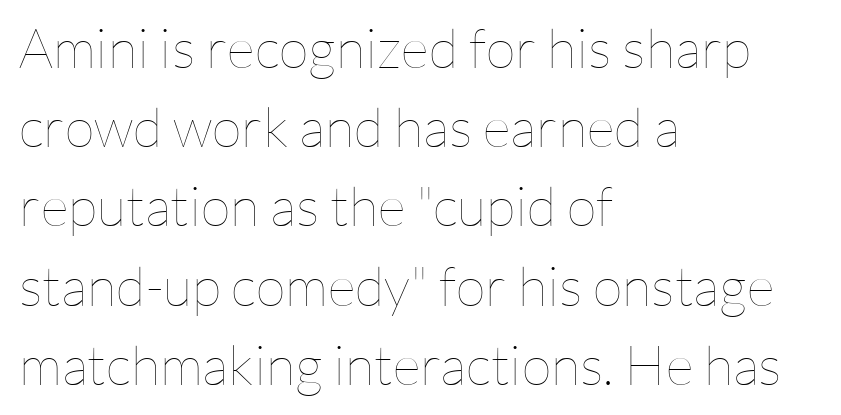
The image shows 55 px thin type, upright; set left-aligned, normal line spacing (1.44x), normal letter spacing, not underlined; low stroke contrast and a medium x-height.
